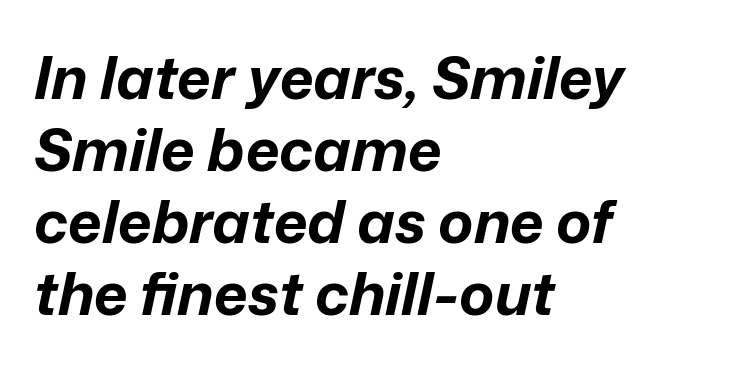
The image shows 59 px bold type, italic (leaning right); set left-aligned, line spacing 1.22x, normal letter spacing, not underlined; low stroke contrast and a medium x-height.
